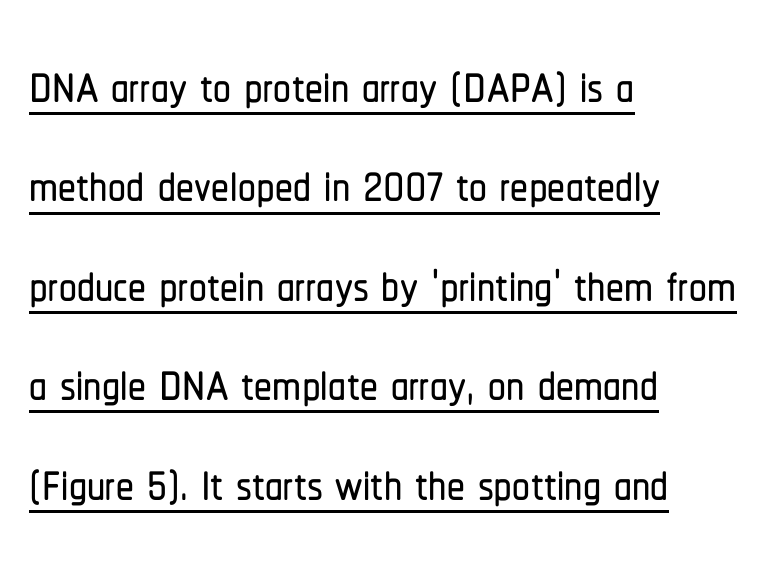
{"serif": "no", "italic": "no", "width": "condensed", "stroke_contrast": "low", "x_height": "medium", "monospaced": "no", "underline": "yes", "align": "left", "line_spacing": "normal", "line_spacing_ratio": 1.4, "letter_spacing": "normal", "letter_spacing_em": 0.0, "glyph_px": 71}
